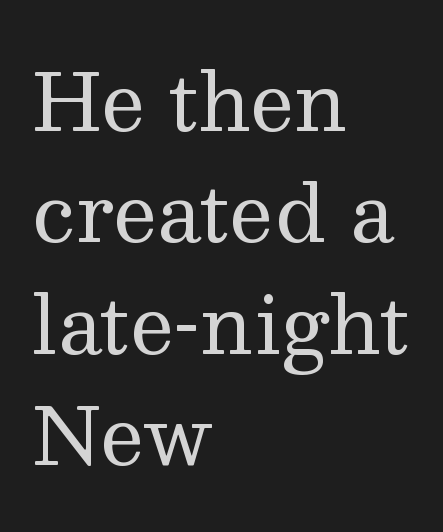
The image shows 79 px regular-weight serif type, upright; set left-aligned, normal line spacing (1.41x), normal letter spacing, not underlined; medium stroke contrast and a medium x-height.
